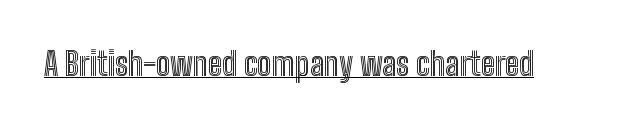
{"italic": "no", "width": "condensed", "x_height": "medium", "monospaced": "no", "underline": "yes", "letter_spacing": "normal", "letter_spacing_em": 0.0, "glyph_px": 32}
